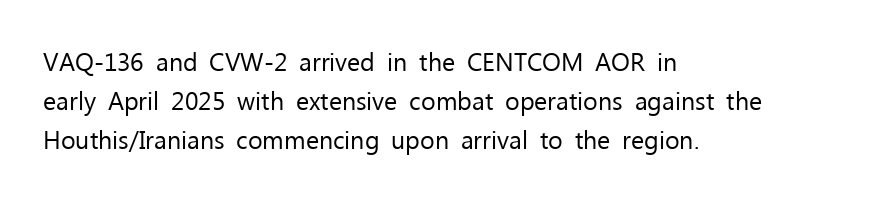
Is this a heavy cut? Hardly; it is regular or lighter. In CSS terms this would be text-align: left. Words appear dense and cohesive because spacing is normal. The gap between lines stays unmarked. Reading down the column, the eye jumps a familiar distance to each next line. This is roman type, the default non-slanted kind.
